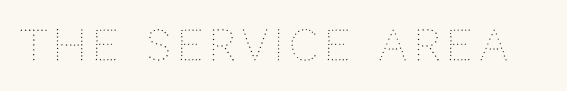
The image shows 42 px thin type, upright; set not underlined; medium stroke contrast and a large x-height.
